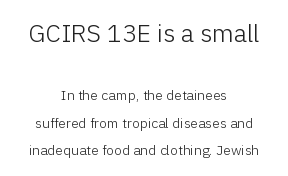
The image shows 25 px text type, upright; set centered, loose line spacing (1.97x), normal letter spacing, not underlined; the first (top) block is 1.79x larger.
